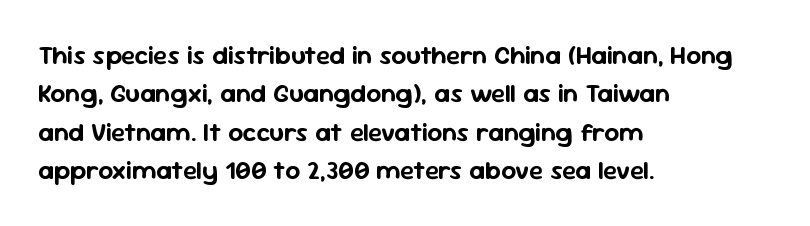
The image shows 26 px text type, upright; set left-aligned, normal line spacing (1.48x), normal letter spacing, not underlined.
